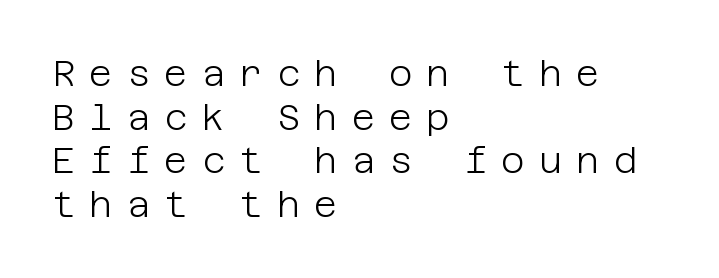
The image shows 36 px light sans-serif type, upright; set left-aligned, line spacing 1.21x, unusually wide letter spacing (+0.39 em), not underlined; low stroke contrast and a large x-height.
